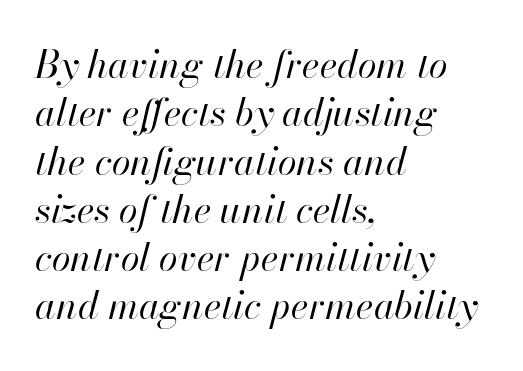
{"italic": "yes", "lean": "right", "slant_degrees": 13, "bold": "no", "weight": "regular", "width": "normal", "stroke_contrast": "high", "x_height": "small", "monospaced": "no", "underline": "no", "align": "left", "line_spacing": "normal", "line_spacing_ratio": 1.27, "letter_spacing": "normal", "letter_spacing_em": 0.0, "glyph_px": 38}
